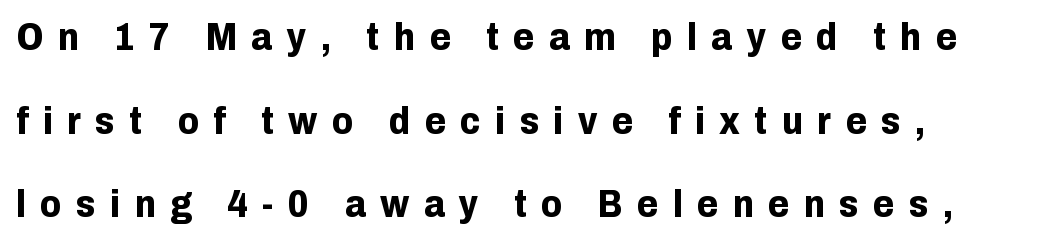
{"serif": "no", "italic": "no", "bold": "yes", "weight": "bold", "width": "normal", "stroke_contrast": "low", "x_height": "medium", "monospaced": "no", "underline": "no", "align": "left", "line_spacing": "loose", "line_spacing_ratio": 2.2, "letter_spacing": "wide", "letter_spacing_em": 0.38, "glyph_px": 38}
